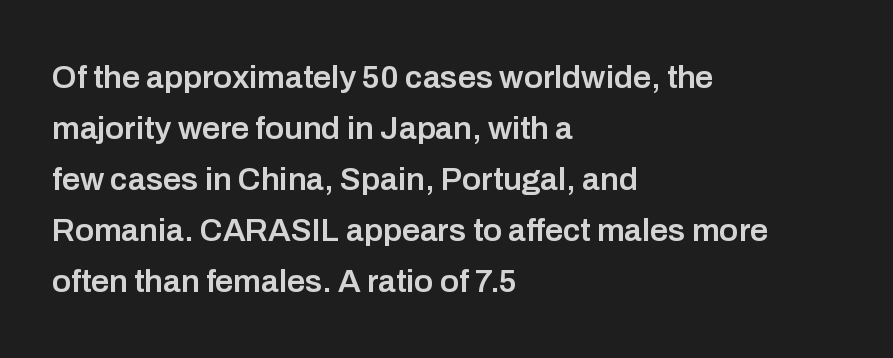
{"serif": "no", "italic": "no", "bold": "semi", "weight": "semibold", "width": "normal", "stroke_contrast": "low", "x_height": "medium", "monospaced": "no", "underline": "no", "align": "left", "line_spacing": "normal", "line_spacing_ratio": 1.59, "letter_spacing": "normal", "letter_spacing_em": 0.0, "glyph_px": 32}
